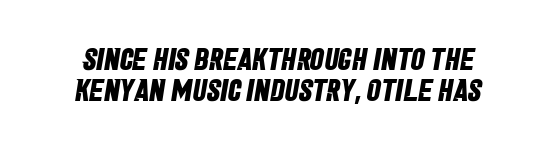
{"serif": "no", "bold": "yes", "weight": "bold", "width": "condensed", "stroke_contrast": "low", "x_height": "large", "monospaced": "no", "underline": "no", "line_spacing": "tight", "line_spacing_ratio": 0.99, "letter_spacing": "normal", "letter_spacing_em": 0.0, "glyph_px": 31}
